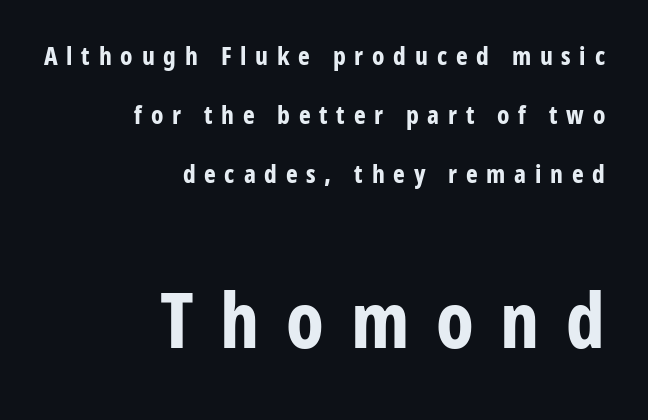
The strip under each line holds only bare page. Top chunk: small. Bottom chunk: large. Whoever set this chose breathing room over compactness in the vertical rhythm. Letterform terminals end flat and unadorned throughout the passage. Casual observation: everything's shoved over to the right.
